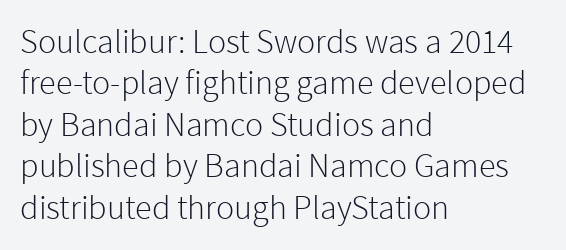
{"serif": "no", "italic": "no", "bold": "no", "weight": "light", "width": "normal", "stroke_contrast": "low", "x_height": "medium", "monospaced": "no", "underline": "no", "align": "left", "line_spacing_ratio": 1.22, "letter_spacing": "normal", "letter_spacing_em": 0.0, "glyph_px": 34}
